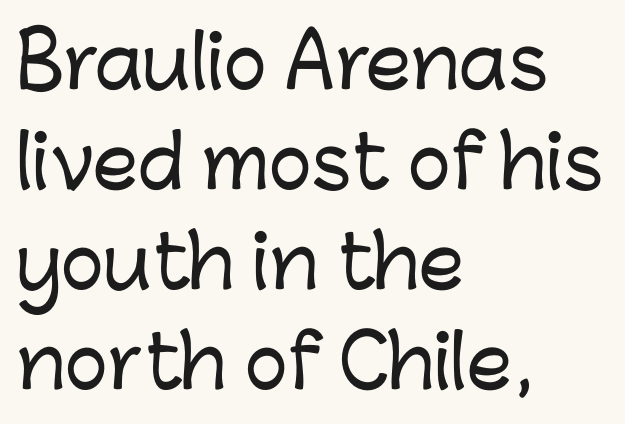
The image shows 72 px sans-serif type, upright; set left-aligned, normal line spacing (1.39x), normal letter spacing, not underlined; low stroke contrast and a medium x-height.
